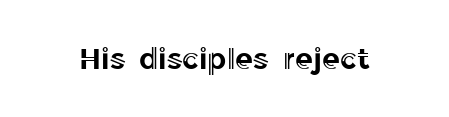
{"italic": "no", "width": "normal", "x_height": "medium", "monospaced": "no", "underline": "no", "letter_spacing": "normal", "letter_spacing_em": 0.0, "glyph_px": 29}
